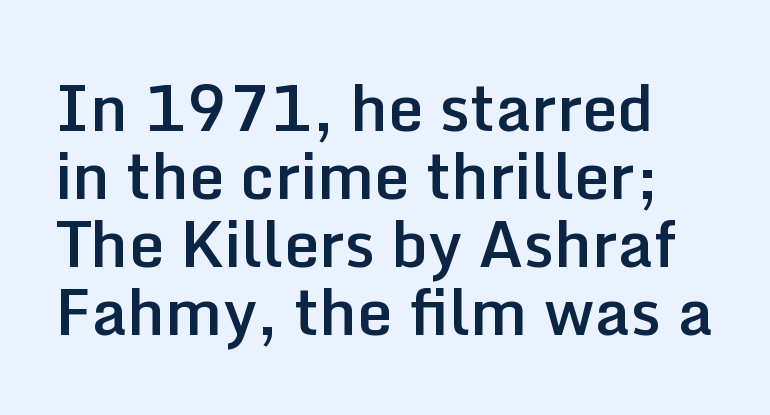
{"serif": "no", "italic": "no", "bold": "semi", "weight": "semibold", "width": "normal", "stroke_contrast": "low", "x_height": "medium", "monospaced": "no", "underline": "no", "line_spacing": "tight", "line_spacing_ratio": 1.08, "letter_spacing": "normal", "letter_spacing_em": 0.0, "glyph_px": 63}
